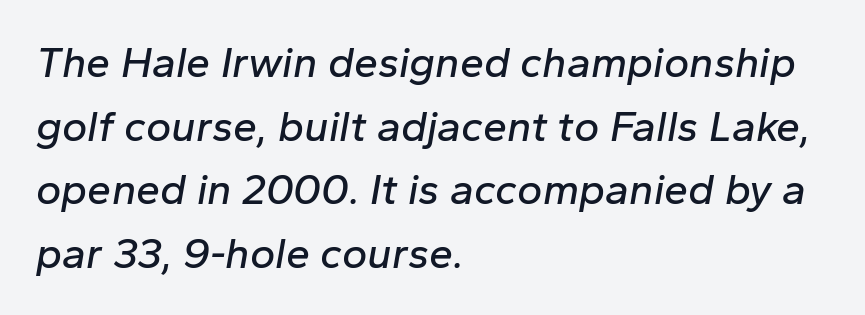
Q: Is the text italic (slanted)? A: Yes, it leans right by about 10 degrees.
Q: Is the text underlined? A: No.
Q: How is the paragraph aligned? A: Left-aligned.
Q: Is the spacing between letters normal or unusually wide? A: Normal.
Q: Is the spacing between lines tight, normal or loose? A: Normal.
Q: Width (condensed, normal, or wide)? A: Normal.
Q: Stroke contrast? A: Low.
Q: x-height? A: Medium.
Q: Monospaced? A: No.
